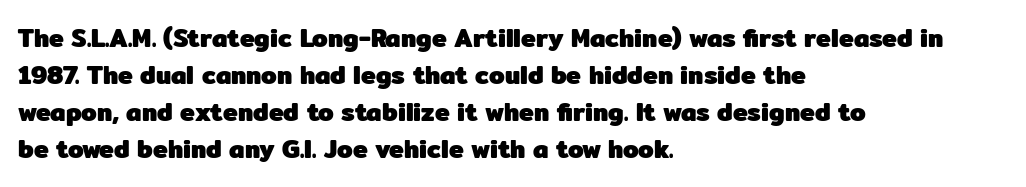
Q: Is the text bold? A: Yes.
Q: Is the text italic (slanted)? A: No, it is upright.
Q: Is the text underlined? A: No.
Q: How is the paragraph aligned? A: Left-aligned.
Q: Is the spacing between letters normal or unusually wide? A: Normal.
Q: Is the spacing between lines tight, normal or loose? A: Normal.
